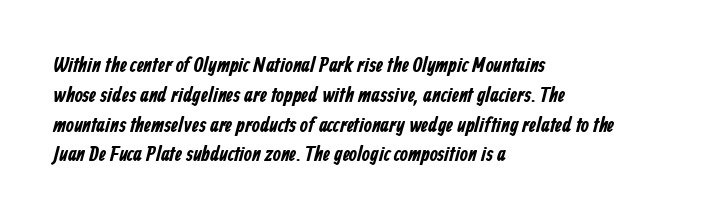
Q: Is the text bold? A: Yes.
Q: Is the text underlined? A: No.
Q: How is the paragraph aligned? A: Left-aligned.
Q: Is the spacing between letters normal or unusually wide? A: Normal.
Q: Is the spacing between lines tight, normal or loose? A: Normal.
